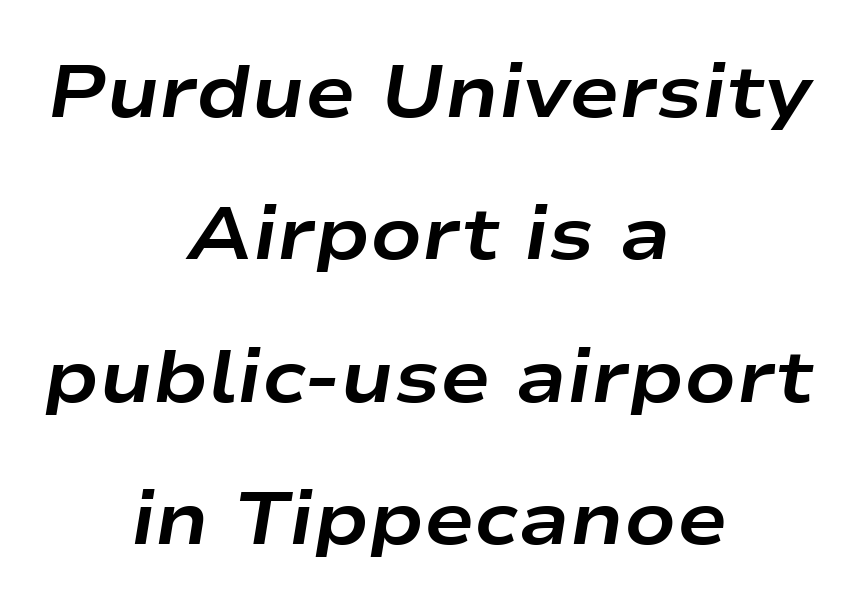
Q: Is the text bold? A: Yes.
Q: Is the text italic (slanted)? A: Yes, it leans right by about 9 degrees.
Q: Is the text underlined? A: No.
Q: How is the paragraph aligned? A: Centered.
Q: Is the spacing between letters normal or unusually wide? A: Normal.
Q: Is the spacing between lines tight, normal or loose? A: Loose.
Q: Width (condensed, normal, or wide)? A: Wide.
Q: Stroke contrast? A: Low.
Q: x-height? A: Medium.
Q: Monospaced? A: No.
